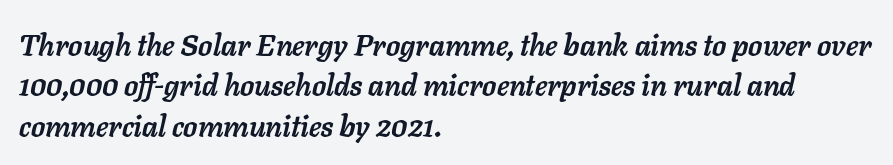
{"italic": "yes", "lean": "right", "slant_degrees": 11, "bold": "yes", "weight": "semibold", "width": "normal", "stroke_contrast": "low", "x_height": "medium", "monospaced": "no", "underline": "no", "align": "left", "line_spacing": "normal", "line_spacing_ratio": 1.39, "letter_spacing": "normal", "letter_spacing_em": 0.0, "glyph_px": 29}
